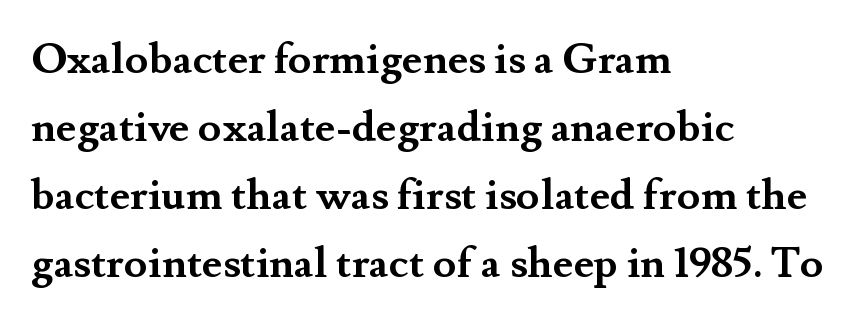
{"serif": "yes", "italic": "no", "bold": "yes", "weight": "semibold", "width": "normal", "stroke_contrast": "medium", "x_height": "small", "monospaced": "no", "underline": "no", "align": "left", "line_spacing": "normal", "line_spacing_ratio": 1.58, "letter_spacing": "normal", "letter_spacing_em": 0.0, "glyph_px": 43}
